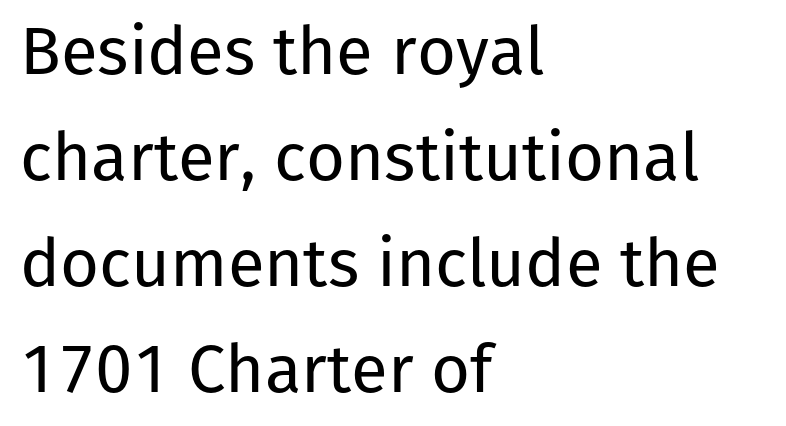
Q: Is the text bold? A: No.
Q: Is the text italic (slanted)? A: No, it is upright.
Q: Is the typeface a serif or a sans-serif typeface? A: Sans-serif.
Q: Is the text underlined? A: No.
Q: How is the paragraph aligned? A: Left-aligned.
Q: Is the spacing between letters normal or unusually wide? A: Normal.
Q: Is the spacing between lines tight, normal or loose? A: Normal.
Q: Width (condensed, normal, or wide)? A: Normal.
Q: Stroke contrast? A: Low.
Q: x-height? A: Medium.
Q: Monospaced? A: No.
